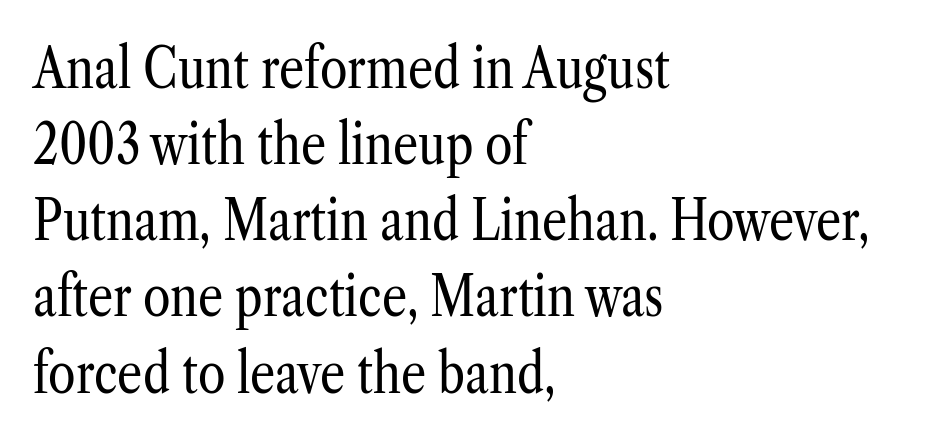
{"serif": "yes", "italic": "no", "bold": "no", "weight": "regular", "width": "condensed", "stroke_contrast": "low", "x_height": "medium", "monospaced": "no", "underline": "no", "align": "left", "line_spacing": "normal", "line_spacing_ratio": 1.36, "letter_spacing": "normal", "letter_spacing_em": 0.0, "glyph_px": 56}
